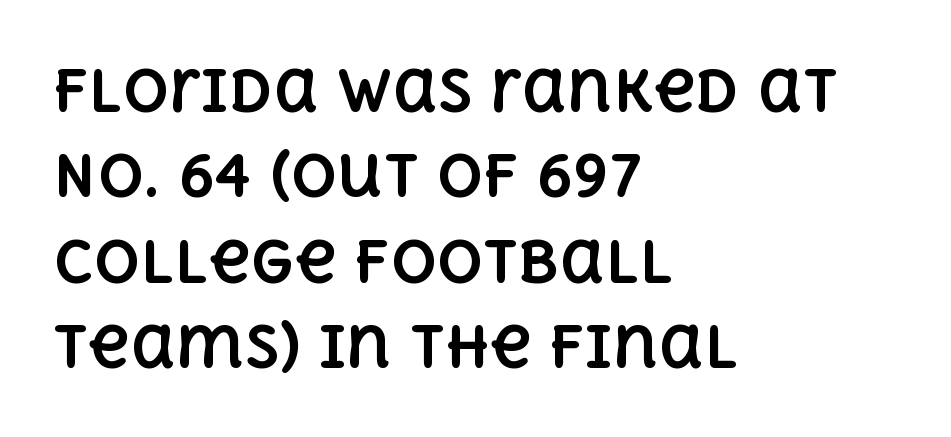
The passage shown is not underscored anywhere. Is there any slant? The stems are plumb. Observe the ordinary spacing: letters are neighbours, not strangers. The passage is arranged the way most books set body copy — flush left. Do the characters align in a grid? No, the font is proportional.
